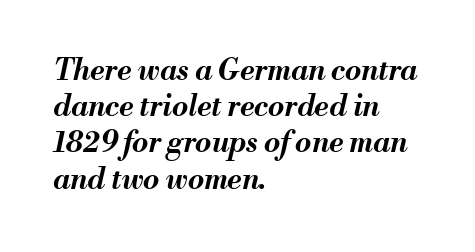
Q: Is the text bold? A: Yes.
Q: Is the text italic (slanted)? A: Yes, it leans right by about 13 degrees.
Q: Is the text underlined? A: No.
Q: How is the paragraph aligned? A: Left-aligned.
Q: Is the spacing between letters normal or unusually wide? A: Normal.
Q: Is the spacing between lines tight, normal or loose? A: Normal.
Q: Width (condensed, normal, or wide)? A: Normal.
Q: Stroke contrast? A: Medium.
Q: x-height? A: Small.
Q: Monospaced? A: No.
